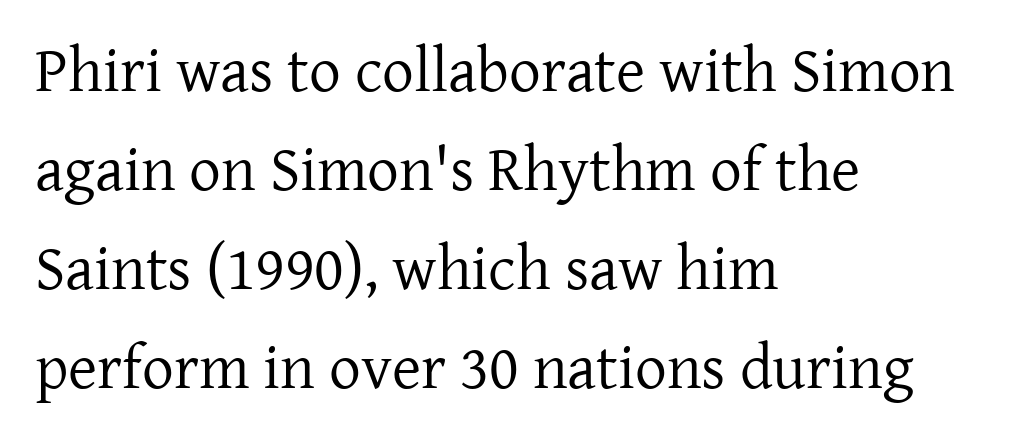
Q: Is the text bold? A: No.
Q: Is the text italic (slanted)? A: No, it is upright.
Q: Is the typeface a serif or a sans-serif typeface? A: Serif.
Q: Is the text underlined? A: No.
Q: How is the paragraph aligned? A: Left-aligned.
Q: Is the spacing between letters normal or unusually wide? A: Normal.
Q: Is the spacing between lines tight, normal or loose? A: Normal.
Q: Width (condensed, normal, or wide)? A: Normal.
Q: Stroke contrast? A: Low.
Q: x-height? A: Medium.
Q: Monospaced? A: No.
